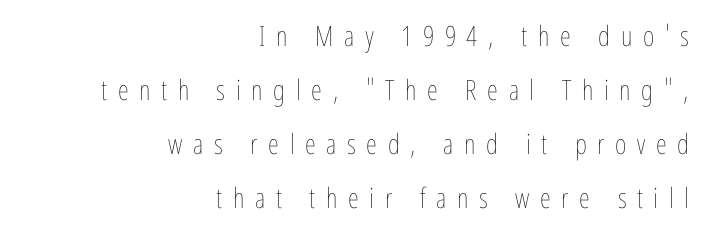
Q: Is the text bold? A: No.
Q: Is the text italic (slanted)? A: No, it is upright.
Q: Is the text underlined? A: No.
Q: How is the paragraph aligned? A: Right-aligned.
Q: Is the spacing between letters normal or unusually wide? A: Unusually wide.
Q: Is the spacing between lines tight, normal or loose? A: Loose.
Q: Width (condensed, normal, or wide)? A: Condensed.
Q: Stroke contrast? A: Low.
Q: x-height? A: Medium.
Q: Monospaced? A: No.
